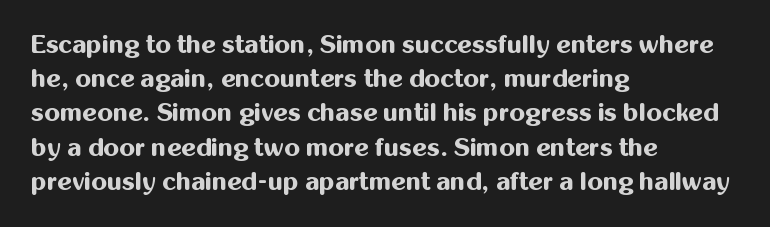
The image shows 25 px bold type, upright; set left-aligned, normal line spacing (1.37x), normal letter spacing, not underlined.
